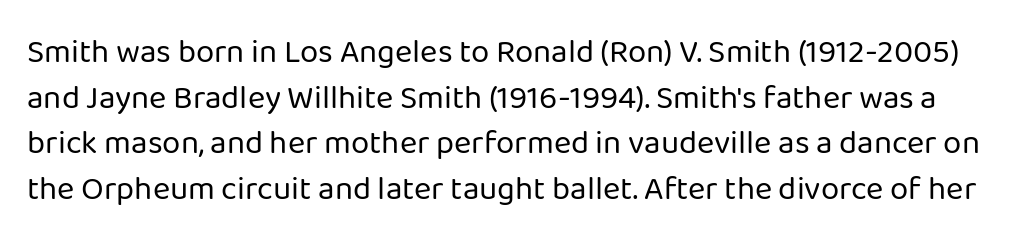
Q: Is the text bold? A: No.
Q: Is the text italic (slanted)? A: No, it is upright.
Q: Is the typeface a serif or a sans-serif typeface? A: Sans-serif.
Q: Is the text underlined? A: No.
Q: Is the spacing between letters normal or unusually wide? A: Normal.
Q: Is the spacing between lines tight, normal or loose? A: Normal.
Q: Width (condensed, normal, or wide)? A: Normal.
Q: Stroke contrast? A: Low.
Q: x-height? A: Medium.
Q: Monospaced? A: No.
